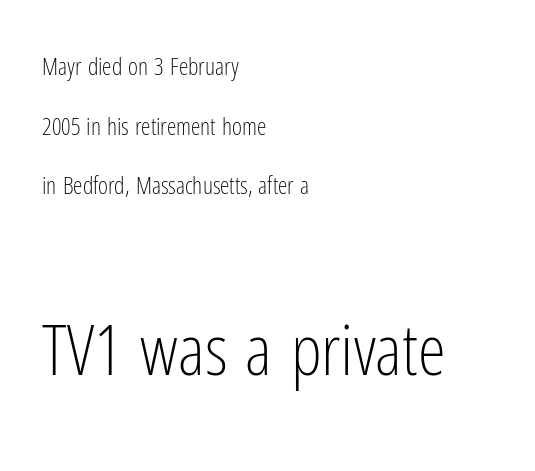
Does the bottom block carry the larger type? Yes, it does. Unbolded letterforms with no extra heft. The setting favours the left margin, as ordinary paragraphs usually do. A typesetter would mark this as roman, not italic. Whoever set this chose breathing room over compactness in the vertical rhythm. Spacing between characters is what you'd get straight out of the box.
